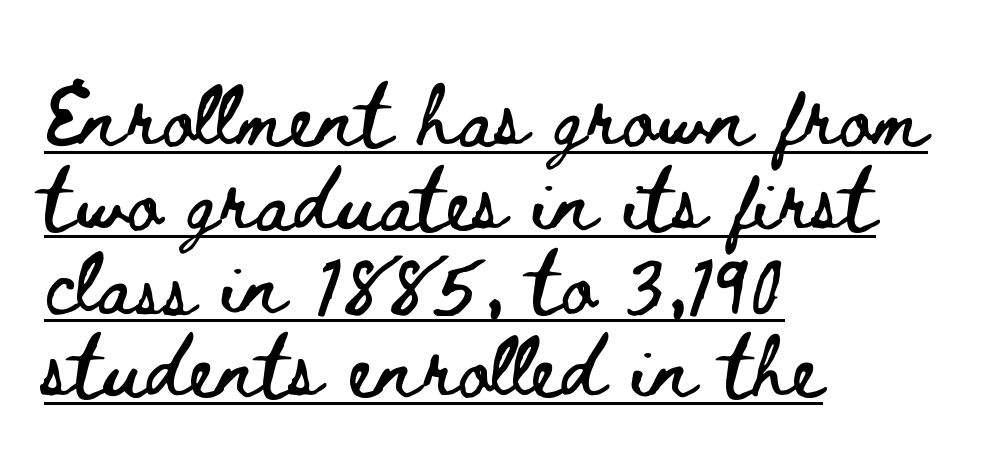
Q: Is the text underlined? A: Yes.
Q: How is the paragraph aligned? A: Left-aligned.
Q: Is the spacing between letters normal or unusually wide? A: Normal.
Q: Is the spacing between lines tight, normal or loose? A: Normal.
Q: Width (condensed, normal, or wide)? A: Wide.
Q: Stroke contrast? A: Low.
Q: x-height? A: Small.
Q: Monospaced? A: No.
